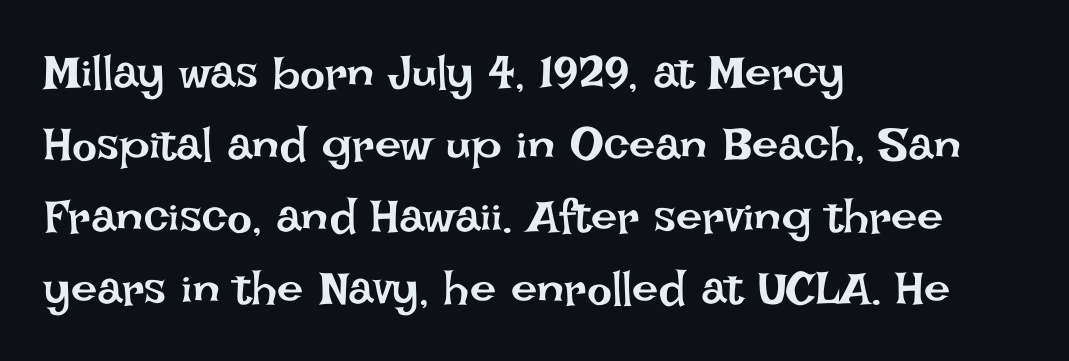
Is this a heavy cut? Hardly; it is regular or lighter. A typesetter would mark this as roman, not italic. Tracking value appears to be zero — textbook default spacing. Baseline-to-baseline distance is the conventional proportion of letter height. These lines stack with their left ends in a neat column. Glance below the letters and you will spot only blank space.
